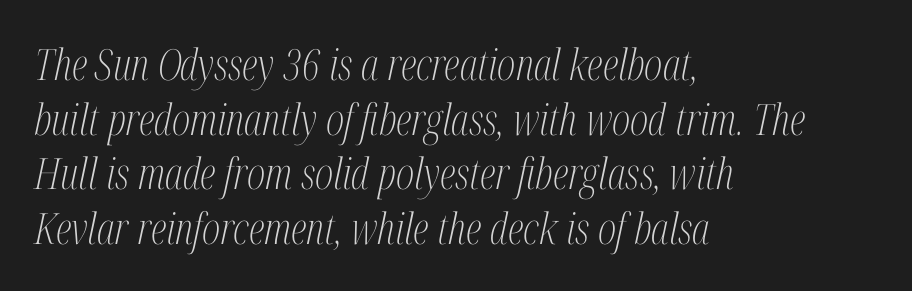
Q: Is the text bold? A: No.
Q: Is the text italic (slanted)? A: Yes, it leans right by about 12 degrees.
Q: Is the typeface a serif or a sans-serif typeface? A: Serif.
Q: Is the text underlined? A: No.
Q: How is the paragraph aligned? A: Left-aligned.
Q: Is the spacing between letters normal or unusually wide? A: Normal.
Q: Is the spacing between lines tight, normal or loose? A: Normal.
Q: Width (condensed, normal, or wide)? A: Condensed.
Q: Stroke contrast? A: Medium.
Q: x-height? A: Medium.
Q: Monospaced? A: No.
